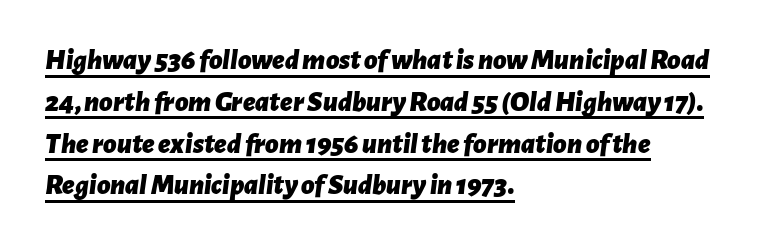
Q: Is the text bold? A: Yes.
Q: Is the text italic (slanted)? A: Yes, it leans right by about 7 degrees.
Q: Is the text underlined? A: Yes.
Q: How is the paragraph aligned? A: Left-aligned.
Q: Is the spacing between letters normal or unusually wide? A: Normal.
Q: Is the spacing between lines tight, normal or loose? A: Normal.
Q: Width (condensed, normal, or wide)? A: Normal.
Q: Stroke contrast? A: Low.
Q: x-height? A: Medium.
Q: Monospaced? A: No.
